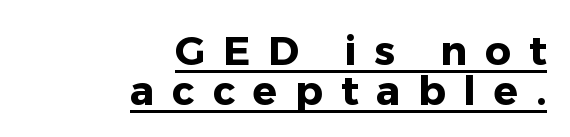
{"serif": "no", "italic": "no", "bold": "yes", "weight": "heavy", "width": "normal", "stroke_contrast": "low", "x_height": "medium", "monospaced": "no", "underline": "yes", "align": "right", "line_spacing": "tight", "line_spacing_ratio": 0.99, "letter_spacing": "wide", "letter_spacing_em": 0.45, "glyph_px": 40}
